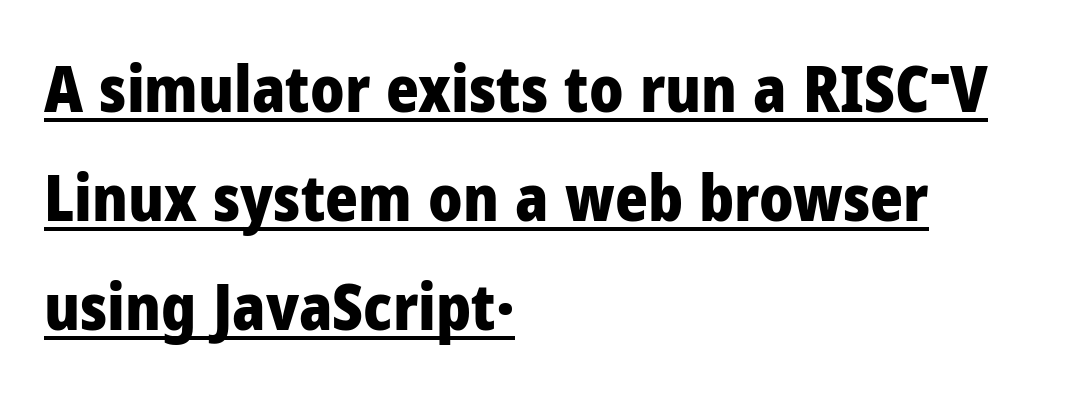
Q: Is the text bold? A: Yes.
Q: Is the text italic (slanted)? A: No, it is upright.
Q: Is the typeface a serif or a sans-serif typeface? A: Sans-serif.
Q: Is the text underlined? A: Yes.
Q: How is the paragraph aligned? A: Left-aligned.
Q: Is the spacing between letters normal or unusually wide? A: Normal.
Q: Width (condensed, normal, or wide)? A: Normal.
Q: Stroke contrast? A: Low.
Q: x-height? A: Medium.
Q: Monospaced? A: No.
